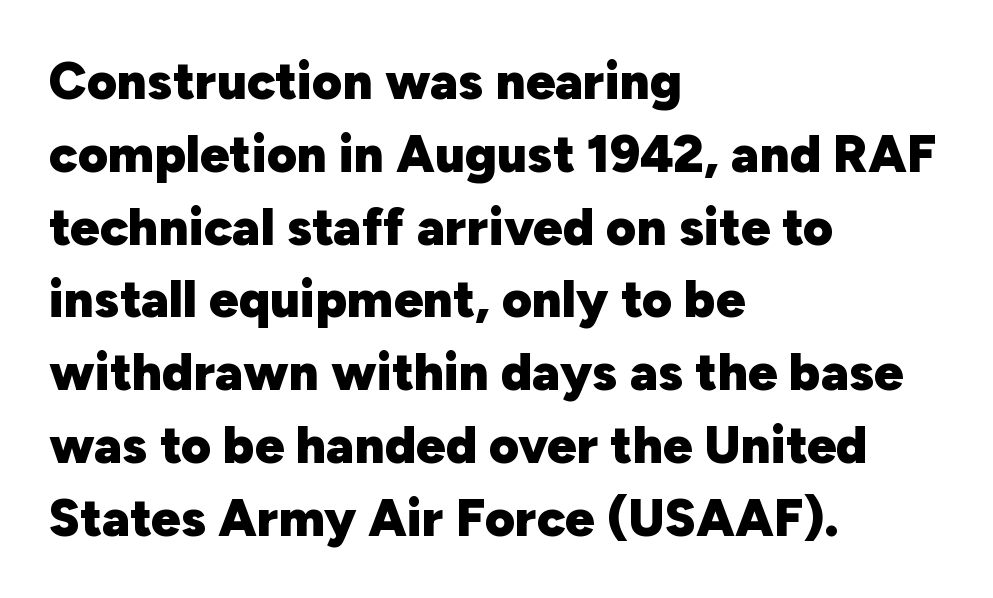
The image shows 52 px heavy sans-serif type, upright; set left-aligned, normal line spacing (1.4x), normal letter spacing, not underlined; low stroke contrast and a medium x-height.
